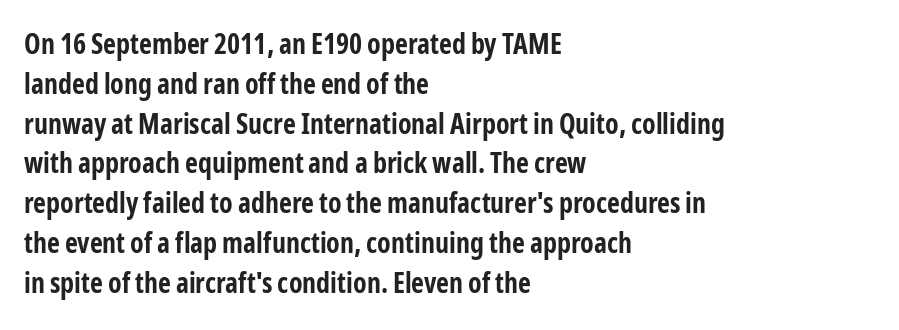
The image shows 28 px bold, condensed sans-serif type, upright; set left-aligned, normal line spacing (1.42x), normal letter spacing, not underlined; low stroke contrast and a medium x-height.
